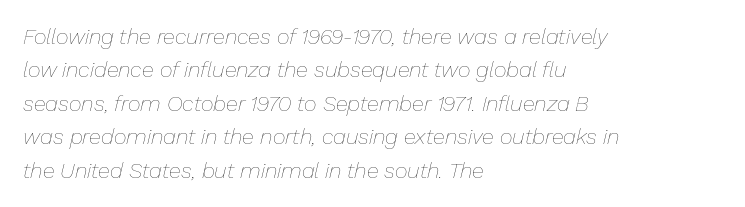
The passage shown stacks its lines at a standard gap. Students, note that the glyphs here touch the page at normal intervals. This reads as an unemphasized weight, regular at the heaviest. The passage shown leans; its letterforms are oblique.
